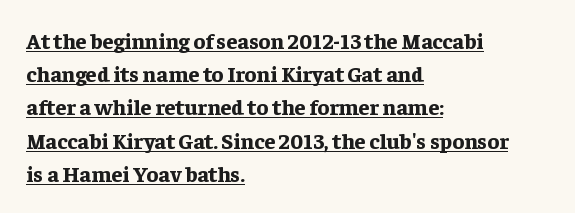
The text block is weighted toward the left margin, trailing off unevenly rightward. The rendering uses a moderate line-height, typical for paragraphs. A roman cut, with each character standing at attention. Heft: maximum for text — a bold. Does extra space separate the letters? No, they use regular spacing.
